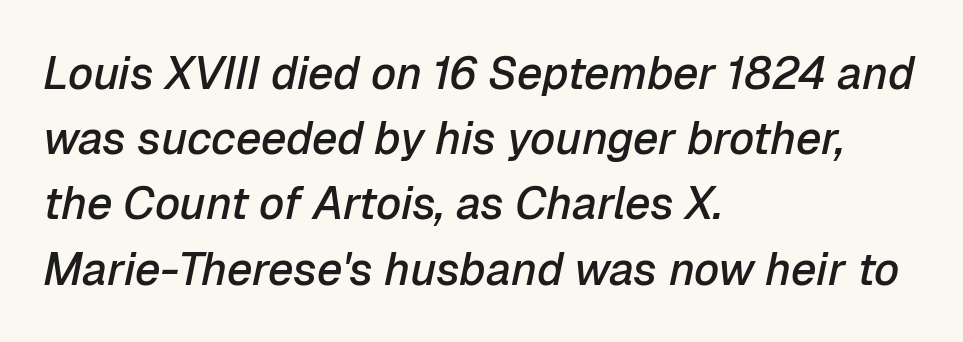
Q: Is the text bold? A: Semi-bold.
Q: Is the text italic (slanted)? A: Yes, it leans right by about 12 degrees.
Q: Is the text underlined? A: No.
Q: How is the paragraph aligned? A: Left-aligned.
Q: Is the spacing between letters normal or unusually wide? A: Normal.
Q: Is the spacing between lines tight, normal or loose? A: Normal.
Q: Width (condensed, normal, or wide)? A: Normal.
Q: Stroke contrast? A: Low.
Q: x-height? A: Medium.
Q: Monospaced? A: No.
